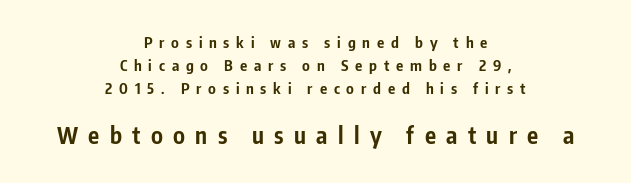
{"italic": "no", "bold": "yes", "underline": "no", "align": "center", "line_spacing": "normal", "line_spacing_ratio": 1.55, "letter_spacing": "wide", "letter_spacing_em": 0.45, "larger_block": "second", "size_ratio": 1.53, "glyph_px": 23}
